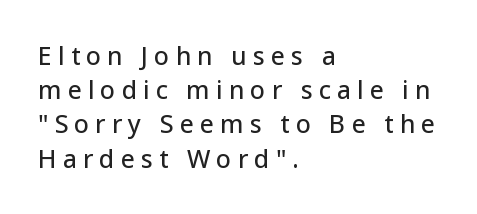
Q: Is the text italic (slanted)? A: No, it is upright.
Q: Is the text underlined? A: No.
Q: How is the paragraph aligned? A: Left-aligned.
Q: Is the spacing between letters normal or unusually wide? A: Unusually wide.
Q: Is the spacing between lines tight, normal or loose? A: Normal.
